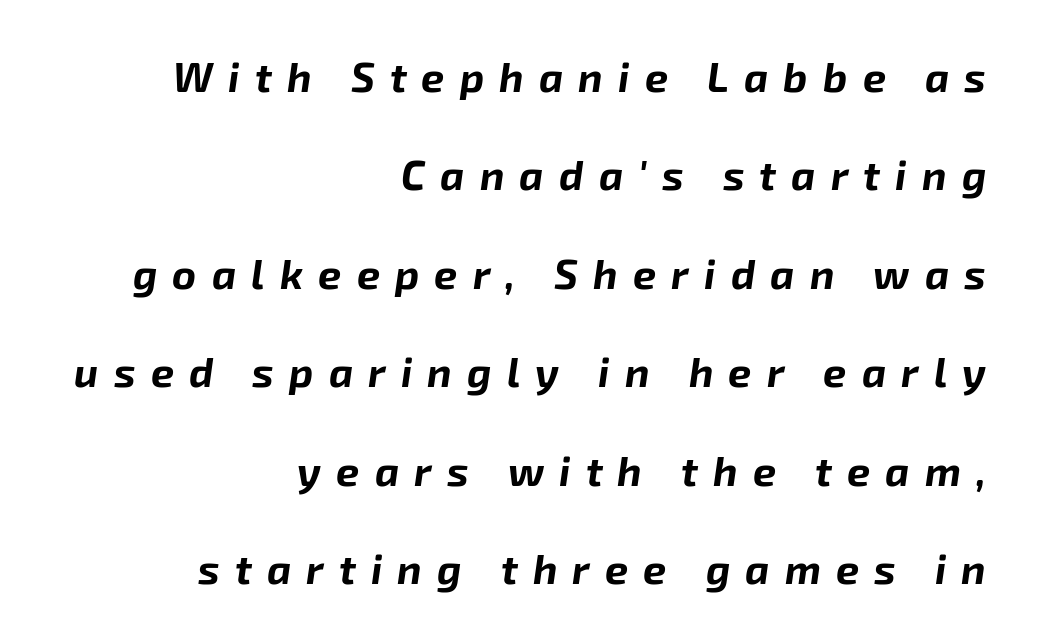
The image shows 41 px bold type, italic (leaning right); set right-aligned, loose line spacing (2.4x), unusually wide letter spacing (+0.37 em), not underlined; low stroke contrast and a medium x-height.
